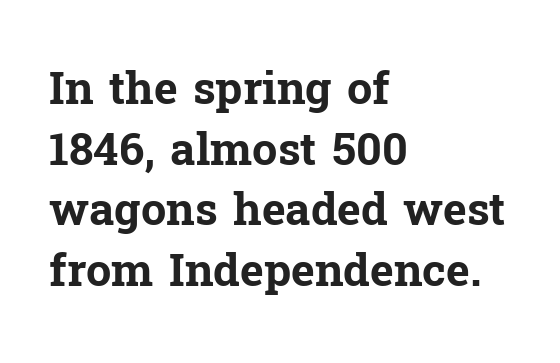
The image shows 45 px bold serif type, upright; set left-aligned, normal line spacing (1.35x), normal letter spacing, not underlined; low stroke contrast and a medium x-height.
